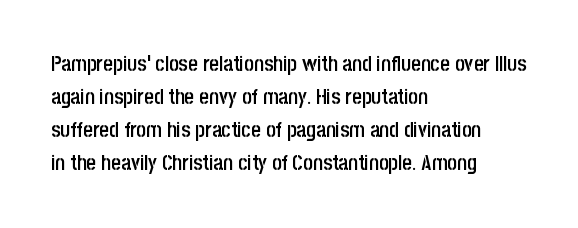
Q: Is the text bold? A: Semi-bold.
Q: Is the text italic (slanted)? A: No, it is upright.
Q: Is the text underlined? A: No.
Q: How is the paragraph aligned? A: Left-aligned.
Q: Is the spacing between letters normal or unusually wide? A: Normal.
Q: Is the spacing between lines tight, normal or loose? A: Normal.
